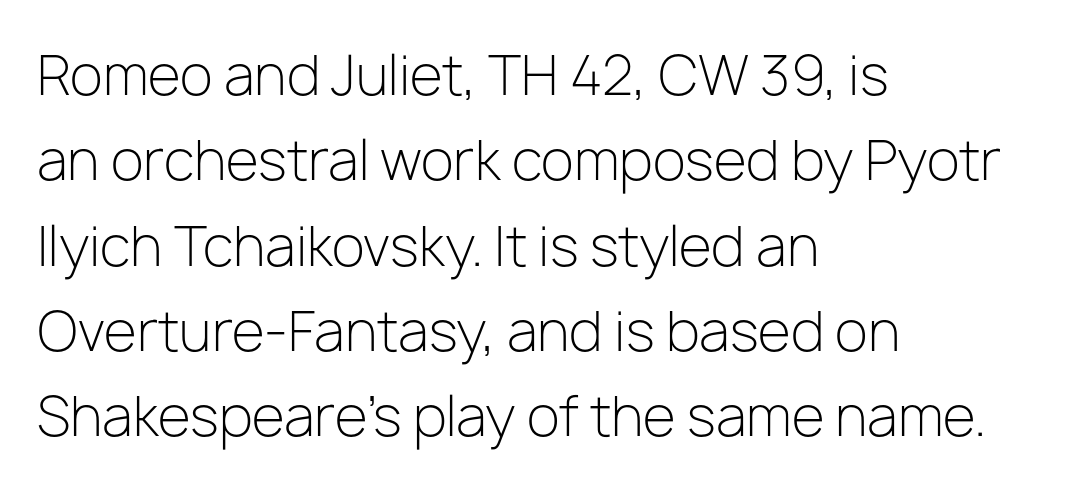
The image shows 54 px light sans-serif type, upright; set left-aligned, normal line spacing (1.58x), normal letter spacing, not underlined; low stroke contrast and a medium x-height.
